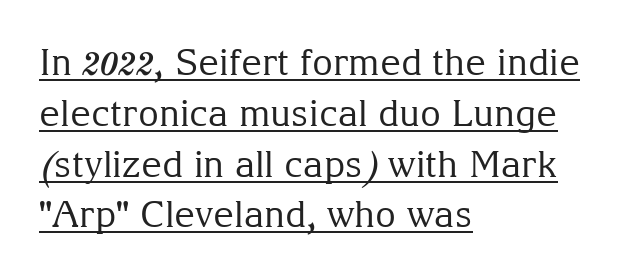
Q: Is the text bold? A: No.
Q: Is the text italic (slanted)? A: No, it is upright.
Q: Is the typeface a serif or a sans-serif typeface? A: Serif.
Q: Is the text underlined? A: Yes.
Q: How is the paragraph aligned? A: Left-aligned.
Q: Is the spacing between letters normal or unusually wide? A: Normal.
Q: Is the spacing between lines tight, normal or loose? A: Normal.
Q: Width (condensed, normal, or wide)? A: Normal.
Q: Stroke contrast? A: Medium.
Q: x-height? A: Medium.
Q: Monospaced? A: No.
